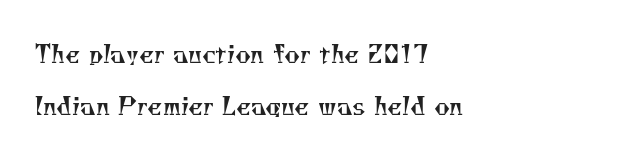
{"bold": "no", "underline": "no", "align": "left", "line_spacing": "loose", "line_spacing_ratio": 2.18, "letter_spacing": "normal", "letter_spacing_em": 0.0, "glyph_px": 24}
